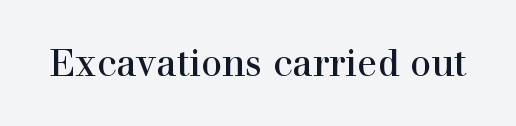
{"serif": "yes", "italic": "no", "bold": "no", "weight": "regular", "width": "normal", "stroke_contrast": "high", "x_height": "medium", "monospaced": "no", "underline": "no", "letter_spacing": "normal", "letter_spacing_em": 0.0, "glyph_px": 37}
